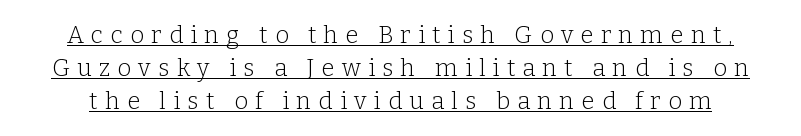
You can see a thin bar hugging the bottom of the glyphs. The tracking reads as deliberately expanded to a designer's eye. Upright lettering throughout. Weight: regular or lighter.
